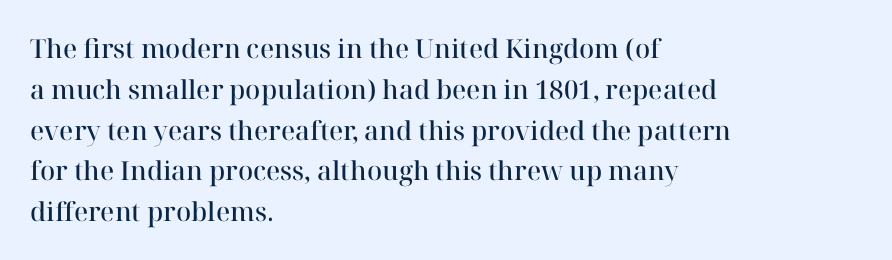
Caption: semibold face, moderately heavy strokes. Students, observe: this is what conventionally led text looks like. Quick note: not italic, upright. A bare baseline throughout the passage.
